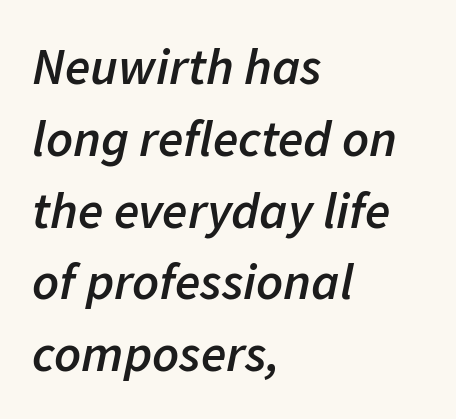
Proportional: the letters do not fall into vertical columns. This sample keeps an unexceptional amount of space between lines. Does the weight exceed regular? Yes, but only to semibold. The string is rendered with underlining switched off. The axis of the letterforms is tilted away from vertical.
